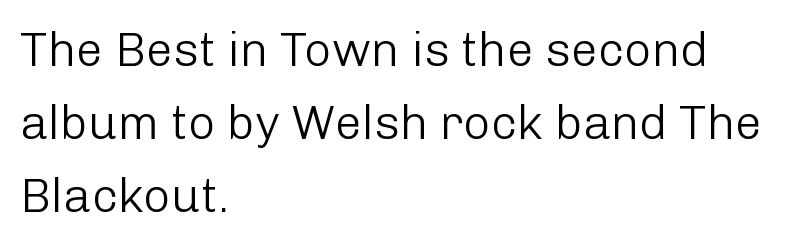
Q: Is the text bold? A: No.
Q: Is the text italic (slanted)? A: No, it is upright.
Q: Is the typeface a serif or a sans-serif typeface? A: Sans-serif.
Q: Is the text underlined? A: No.
Q: How is the paragraph aligned? A: Left-aligned.
Q: Is the spacing between letters normal or unusually wide? A: Normal.
Q: Is the spacing between lines tight, normal or loose? A: Normal.
Q: Width (condensed, normal, or wide)? A: Normal.
Q: Stroke contrast? A: Low.
Q: x-height? A: Medium.
Q: Monospaced? A: No.
